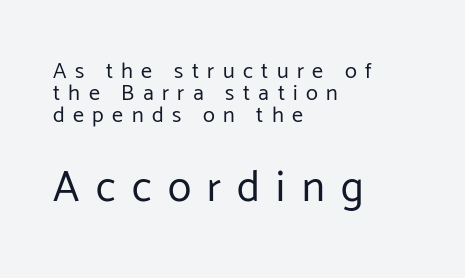
{"serif": "no", "italic": "no", "bold": "no", "weight": "regular", "width": "normal", "stroke_contrast": "low", "x_height": "medium", "monospaced": "no", "underline": "no", "align": "left", "line_spacing": "tight", "line_spacing_ratio": 0.99, "letter_spacing": "wide", "letter_spacing_em": 0.38, "larger_block": "second", "size_ratio": 1.95, "glyph_px": 43}
